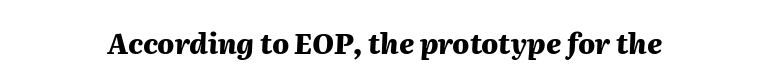
Q: Is the text bold? A: Yes.
Q: Is the text italic (slanted)? A: Yes, it leans right by about 2 degrees.
Q: Is the text underlined? A: No.
Q: Is the spacing between letters normal or unusually wide? A: Normal.
Q: Width (condensed, normal, or wide)? A: Normal.
Q: Stroke contrast? A: Medium.
Q: x-height? A: Medium.
Q: Monospaced? A: No.
